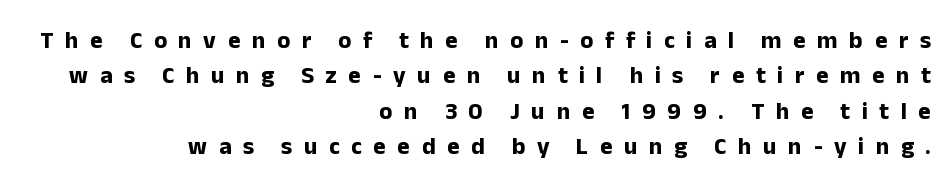
{"italic": "no", "bold": "yes", "underline": "no", "align": "right", "line_spacing": "normal", "line_spacing_ratio": 1.47, "letter_spacing": "wide", "letter_spacing_em": 0.48, "glyph_px": 24}
